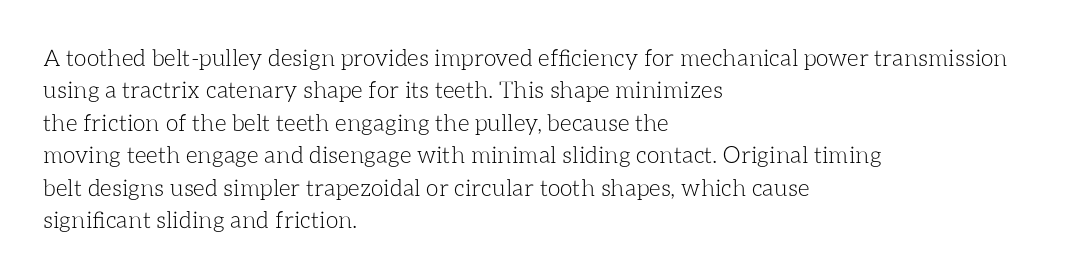
The image shows 23 px text type, upright; set left-aligned, normal line spacing (1.41x), normal letter spacing, not underlined.
